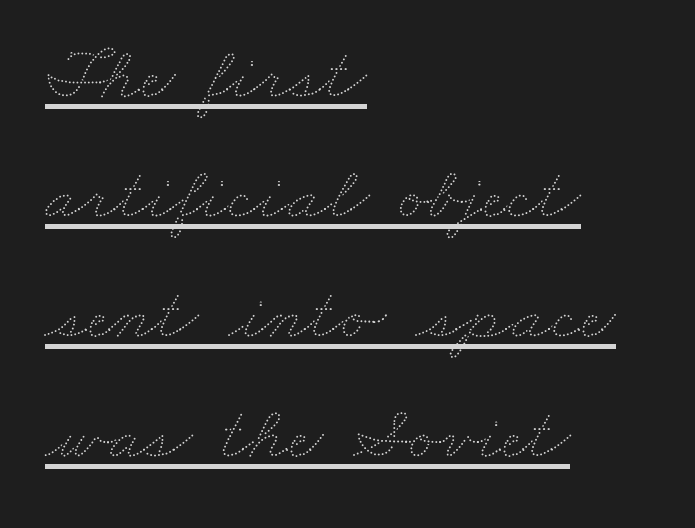
A classic flush-left, rag-right setting is used for this passage. The passage shown is underscored from start to finish. This block has exactly the height ordinary leading produces. The face used here is proportionally spaced, like ordinary book or web type. No heavy texture on the line: the type isn't bold. Tracking value appears to be zero — textbook default spacing.
